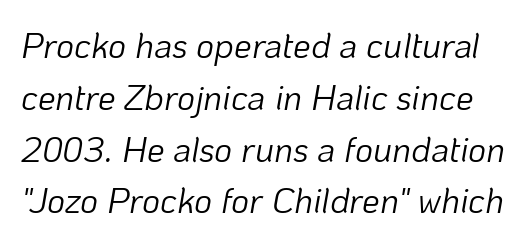
{"italic": "yes", "lean": "right", "slant_degrees": 10, "bold": "no", "weight": "light", "width": "normal", "stroke_contrast": "low", "x_height": "medium", "monospaced": "no", "underline": "no", "line_spacing": "normal", "line_spacing_ratio": 1.48, "letter_spacing": "normal", "letter_spacing_em": 0.0, "glyph_px": 35}
